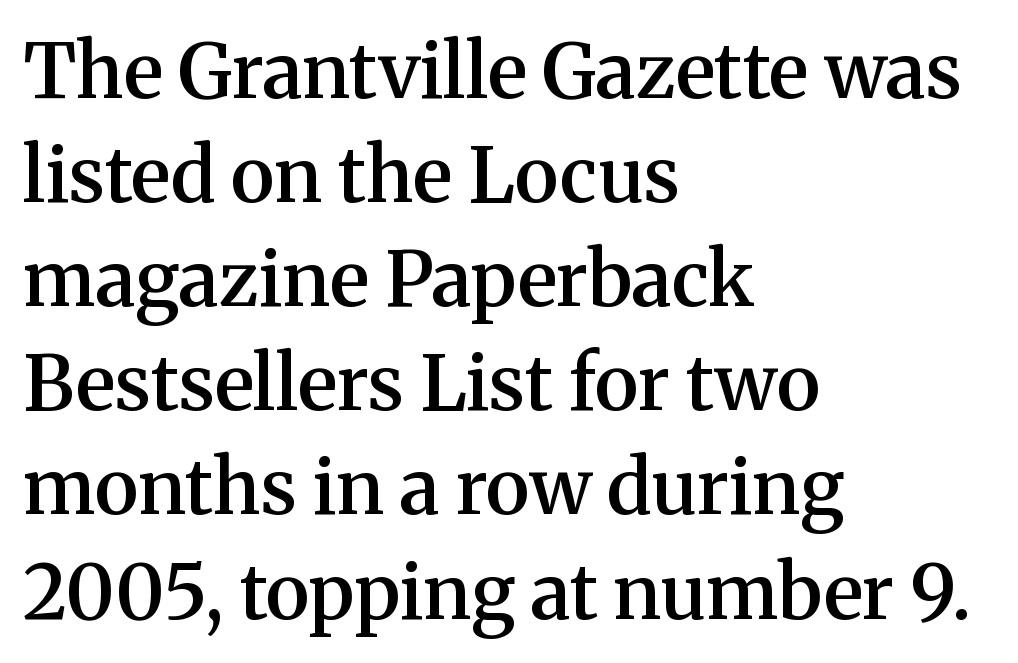
Does the lettering tilt? It doesn't — this is upright. Horizontally, the lines are justified to the leading edge only. Unmarked baselines from the first word to the last. Bold? Not quite — semibold, heavier than regular but stopping short. There is no visible air inserted between adjacent glyphs.
